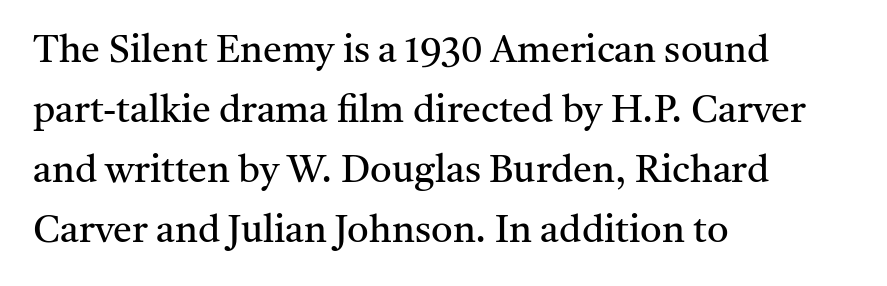
Q: Is the text bold? A: No.
Q: Is the text italic (slanted)? A: No, it is upright.
Q: Is the typeface a serif or a sans-serif typeface? A: Serif.
Q: Is the text underlined? A: No.
Q: How is the paragraph aligned? A: Left-aligned.
Q: Is the spacing between letters normal or unusually wide? A: Normal.
Q: Is the spacing between lines tight, normal or loose? A: Normal.
Q: Width (condensed, normal, or wide)? A: Normal.
Q: Stroke contrast? A: Medium.
Q: x-height? A: Medium.
Q: Monospaced? A: No.
